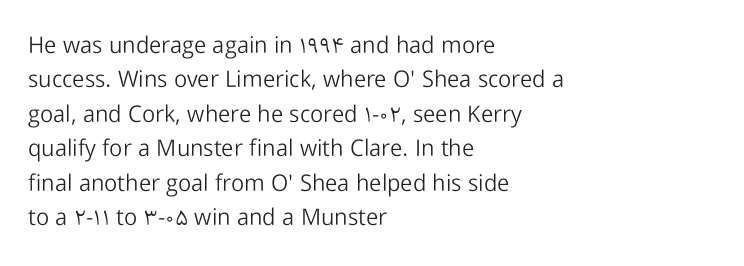
{"italic": "no", "bold": "no", "underline": "no", "align": "left", "line_spacing": "normal", "line_spacing_ratio": 1.5, "letter_spacing": "normal", "letter_spacing_em": 0.0, "glyph_px": 23}
